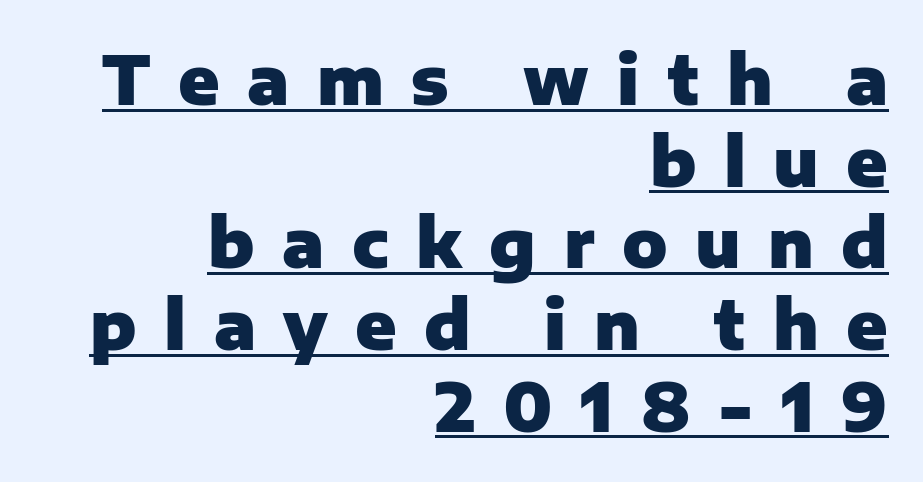
The image shows 67 px heavy sans-serif type, upright; set right-aligned, line spacing 1.22x, unusually wide letter spacing (+0.41 em), underlined; low stroke contrast and a medium x-height.
